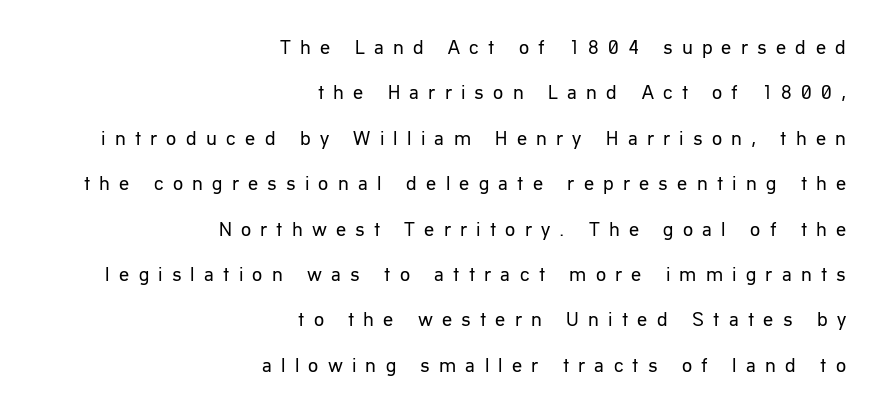
Unbolded letterforms with no extra heft. Descenders hang freely into open space. Rendered with straight, roman letterforms. Caption: multi-line text, flush right, ragged left.
